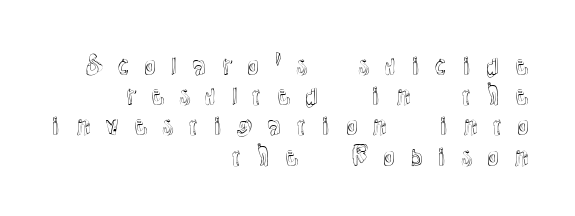
Q: Is the text italic (slanted)? A: No, it is upright.
Q: Is the text underlined? A: No.
Q: How is the paragraph aligned? A: Right-aligned.
Q: Is the spacing between letters normal or unusually wide? A: Unusually wide.
